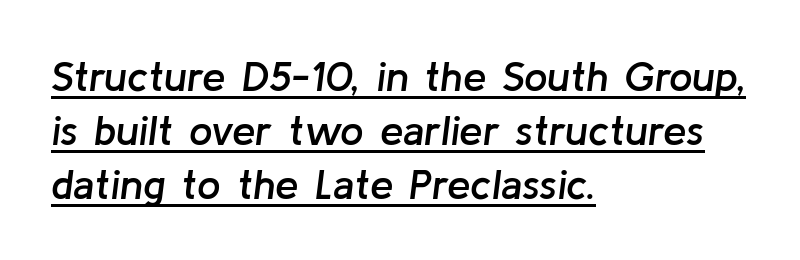
{"italic": "yes", "lean": "right", "slant_degrees": 8, "bold": "semi", "weight": "semibold", "width": "normal", "stroke_contrast": "low", "x_height": "medium", "monospaced": "no", "underline": "yes", "align": "left", "line_spacing": "normal", "line_spacing_ratio": 1.29, "letter_spacing": "normal", "letter_spacing_em": 0.0, "glyph_px": 42}
